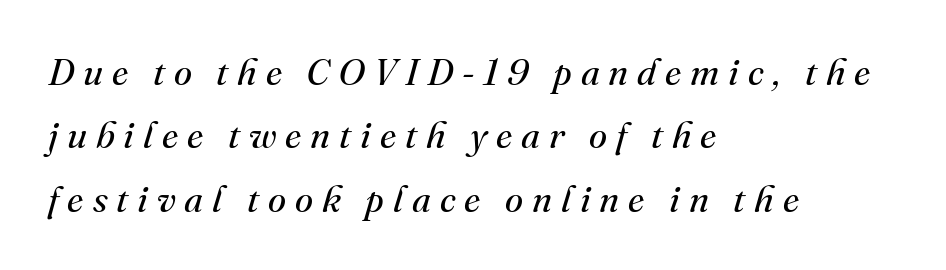
Characters are canted at an angle relative to the baseline's perpendicular. The passage shown is typeset with a serif family. Bold? No — there's no thickening of the strokes. The paragraph has a hard left edge and a soft right edge. Substantial extra tracking has been applied to these lines. No word sits above an underline.
